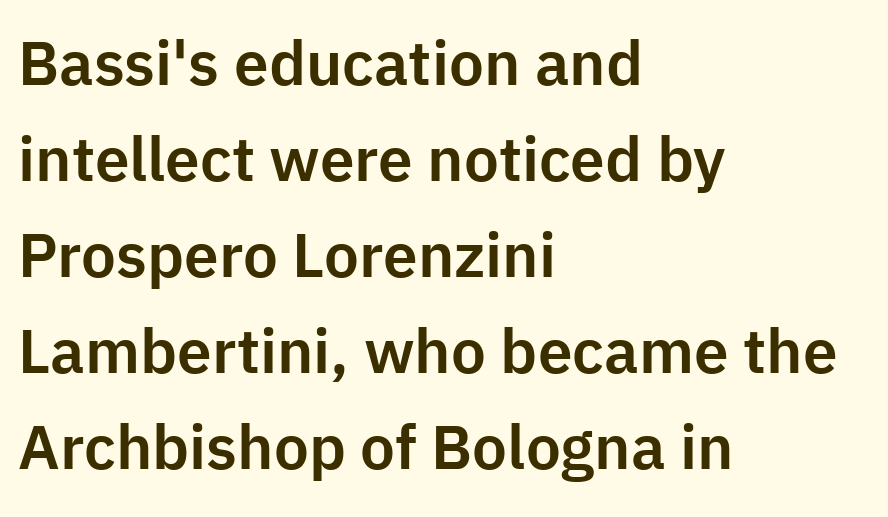
Q: Is the text italic (slanted)? A: No, it is upright.
Q: Is the typeface a serif or a sans-serif typeface? A: Sans-serif.
Q: Is the text underlined? A: No.
Q: How is the paragraph aligned? A: Left-aligned.
Q: Is the spacing between letters normal or unusually wide? A: Normal.
Q: Is the spacing between lines tight, normal or loose? A: Normal.
Q: Width (condensed, normal, or wide)? A: Normal.
Q: Stroke contrast? A: Low.
Q: x-height? A: Medium.
Q: Monospaced? A: No.
